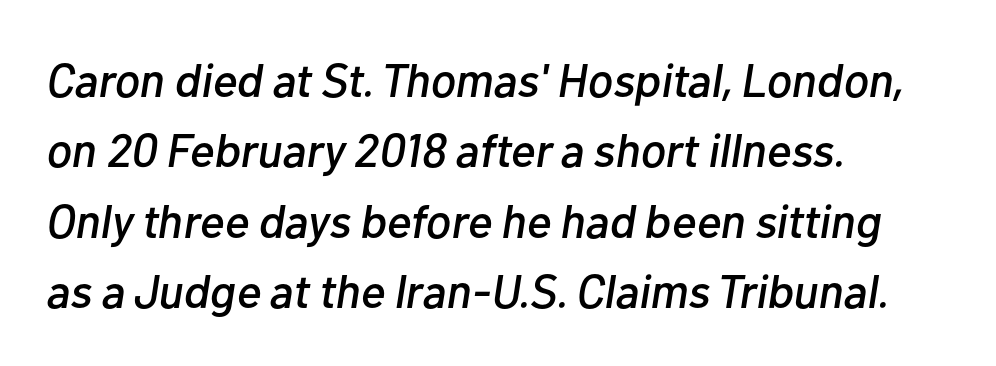
Q: Is the text italic (slanted)? A: Yes, it leans right by about 10 degrees.
Q: Is the text underlined? A: No.
Q: How is the paragraph aligned? A: Left-aligned.
Q: Is the spacing between letters normal or unusually wide? A: Normal.
Q: Is the spacing between lines tight, normal or loose? A: Normal.
Q: Width (condensed, normal, or wide)? A: Normal.
Q: Stroke contrast? A: Low.
Q: x-height? A: Medium.
Q: Monospaced? A: No.
